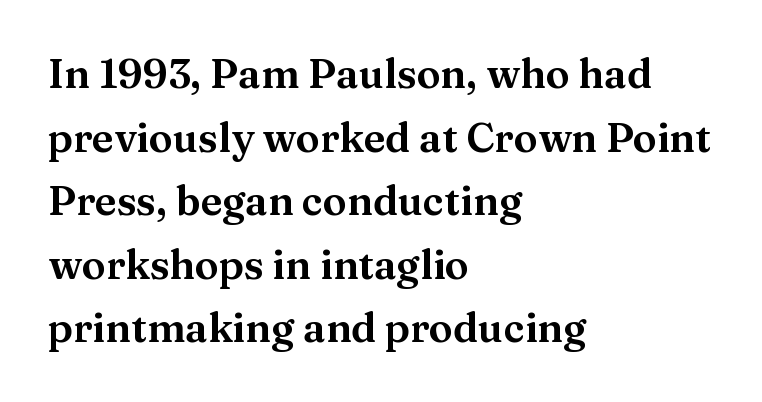
{"serif": "yes", "italic": "no", "width": "wide", "stroke_contrast": "medium", "x_height": "medium", "monospaced": "no", "underline": "no", "align": "left", "line_spacing": "normal", "line_spacing_ratio": 1.59, "letter_spacing": "normal", "letter_spacing_em": 0.0, "glyph_px": 40}
